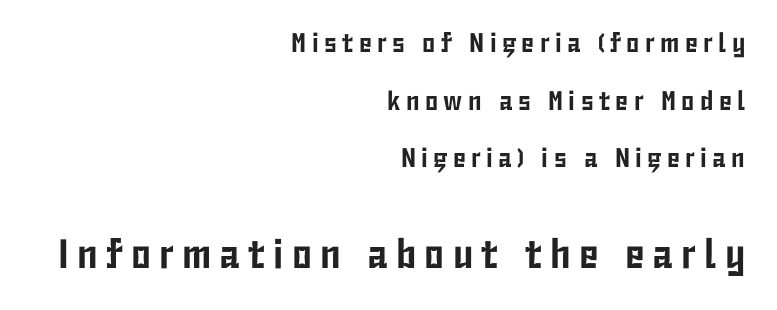
Do the characters align in a grid? No, the font is proportional. Ascenders rise straight up at ninety degrees. Each row of text sits above clean, open space. The space between consecutive lines is lavish. The more generous point size was reserved for the lower chunk. Each letter's strokes conclude bluntly, with no projecting serifs.
